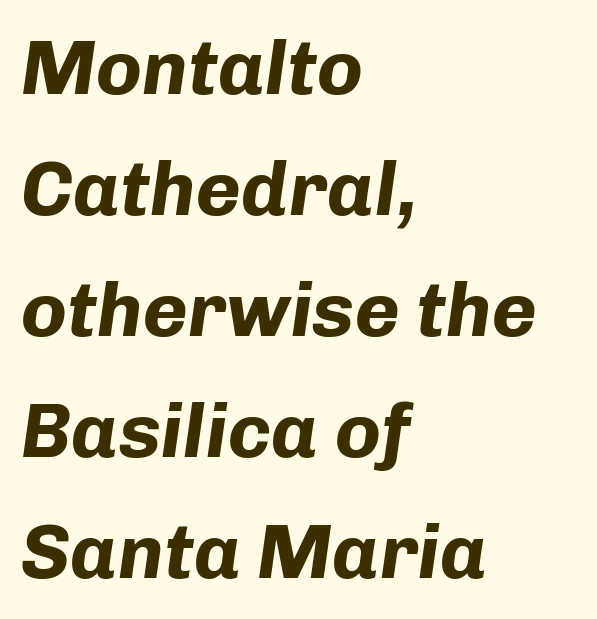
{"italic": "yes", "lean": "right", "slant_degrees": 8, "bold": "yes", "weight": "bold", "width": "normal", "stroke_contrast": "low", "x_height": "medium", "monospaced": "no", "underline": "no", "align": "left", "line_spacing": "normal", "line_spacing_ratio": 1.57, "letter_spacing": "normal", "letter_spacing_em": 0.0, "glyph_px": 77}
